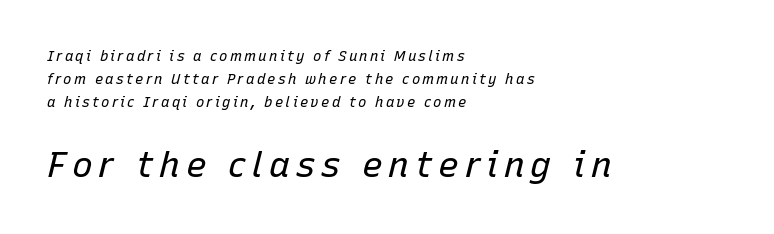
Q: Is the text bold? A: No.
Q: Is the text italic (slanted)? A: Yes, it leans right by about 15 degrees.
Q: Is the text underlined? A: No.
Q: How is the paragraph aligned? A: Left-aligned.
Q: Is the spacing between lines tight, normal or loose? A: Normal.
Q: Which block of text is set in a larger size, the first (top) or the second (bottom)? A: The second (bottom) one.
Q: Width (condensed, normal, or wide)? A: Normal.
Q: Stroke contrast? A: Low.
Q: x-height? A: Medium.
Q: Monospaced? A: No.
